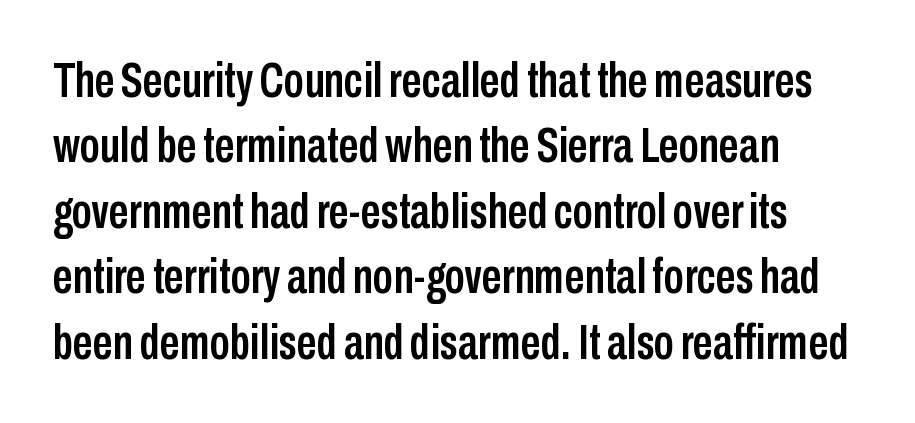
Q: Is the text italic (slanted)? A: No, it is upright.
Q: Is the typeface a serif or a sans-serif typeface? A: Sans-serif.
Q: Is the text underlined? A: No.
Q: How is the paragraph aligned? A: Left-aligned.
Q: Is the spacing between letters normal or unusually wide? A: Normal.
Q: Is the spacing between lines tight, normal or loose? A: Normal.
Q: Width (condensed, normal, or wide)? A: Condensed.
Q: Stroke contrast? A: Low.
Q: x-height? A: Medium.
Q: Monospaced? A: No.
